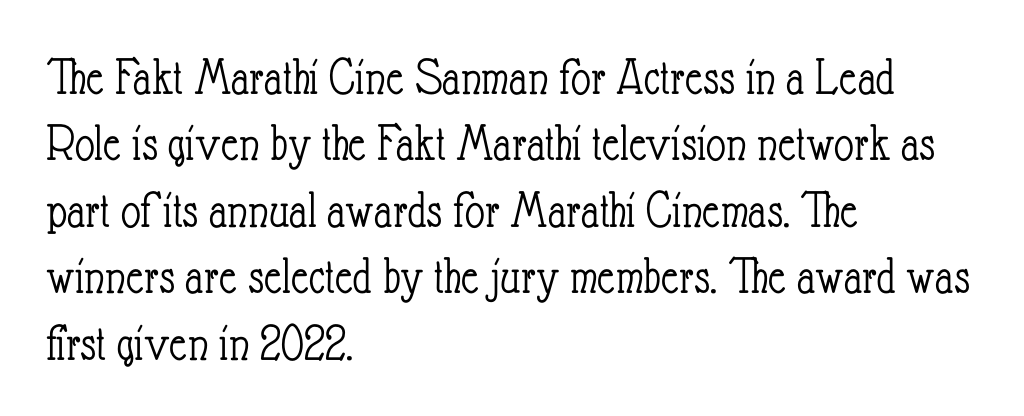
You could call the tracking neutral — neither tight nor loose. Style check: upright. Caption: face not bold, strokes unweighted. Check under the words: just untouched page. You could not count columns in this text — the font is proportionally spaced. The rendering anchors every line to the left-hand side.
